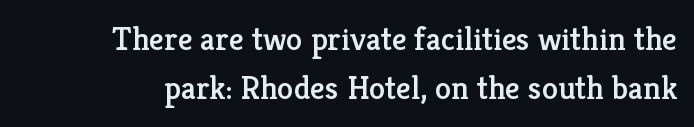
Q: Is the text italic (slanted)? A: No, it is upright.
Q: Is the typeface a serif or a sans-serif typeface? A: Serif.
Q: Is the text underlined? A: No.
Q: Is the spacing between letters normal or unusually wide? A: Normal.
Q: Is the spacing between lines tight, normal or loose? A: Normal.
Q: Width (condensed, normal, or wide)? A: Normal.
Q: Stroke contrast? A: Low.
Q: x-height? A: Medium.
Q: Monospaced? A: No.
